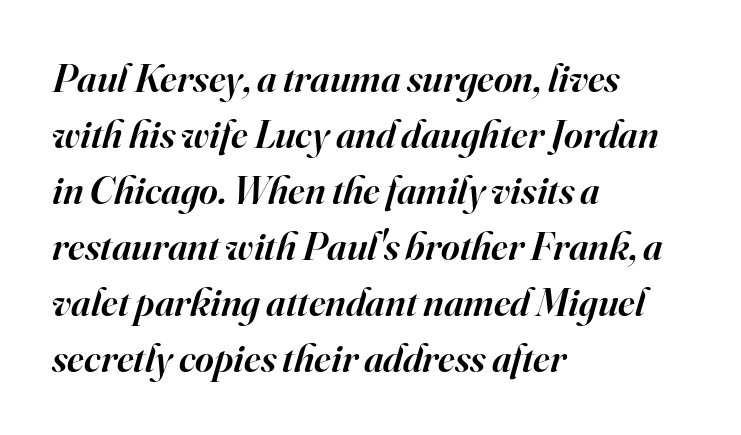
The image shows 40 px semibold serif type, italic (leaning right); set left-aligned, normal line spacing (1.4x), normal letter spacing, not underlined; high stroke contrast and a small x-height.
